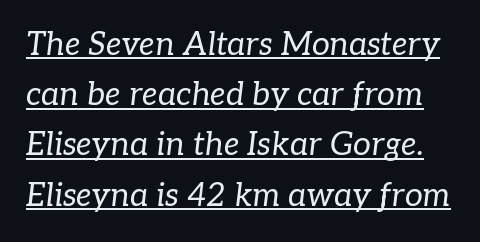
{"serif": "yes", "italic": "yes", "lean": "right", "slant_degrees": 7, "bold": "no", "weight": "regular", "width": "normal", "stroke_contrast": "low", "x_height": "medium", "monospaced": "no", "underline": "yes", "line_spacing": "normal", "line_spacing_ratio": 1.57, "letter_spacing": "normal", "letter_spacing_em": 0.0, "glyph_px": 32}
